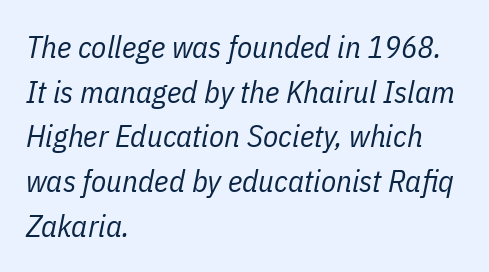
The image shows 31 px regular-weight, condensed type, italic (leaning right); set left-aligned, normal line spacing (1.44x), normal letter spacing, not underlined; low stroke contrast and a medium x-height.
